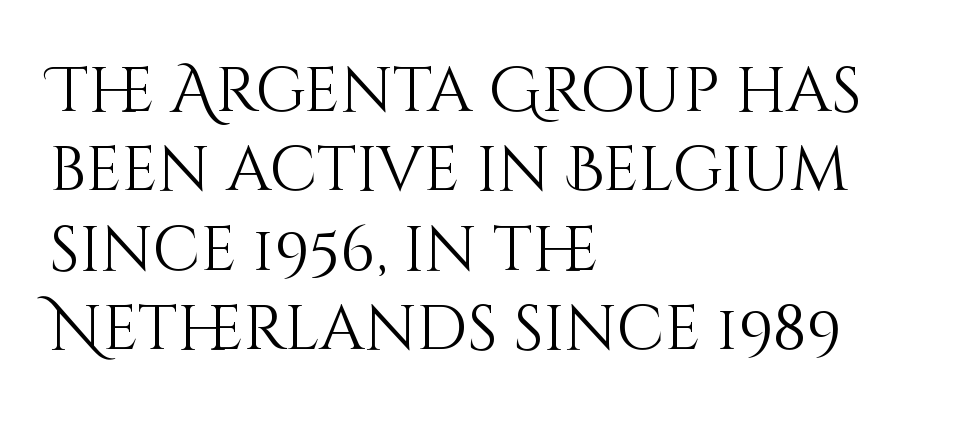
The image shows 63 px light type, upright; set left-aligned, normal line spacing (1.26x), normal letter spacing, not underlined; medium stroke contrast and a large x-height.
